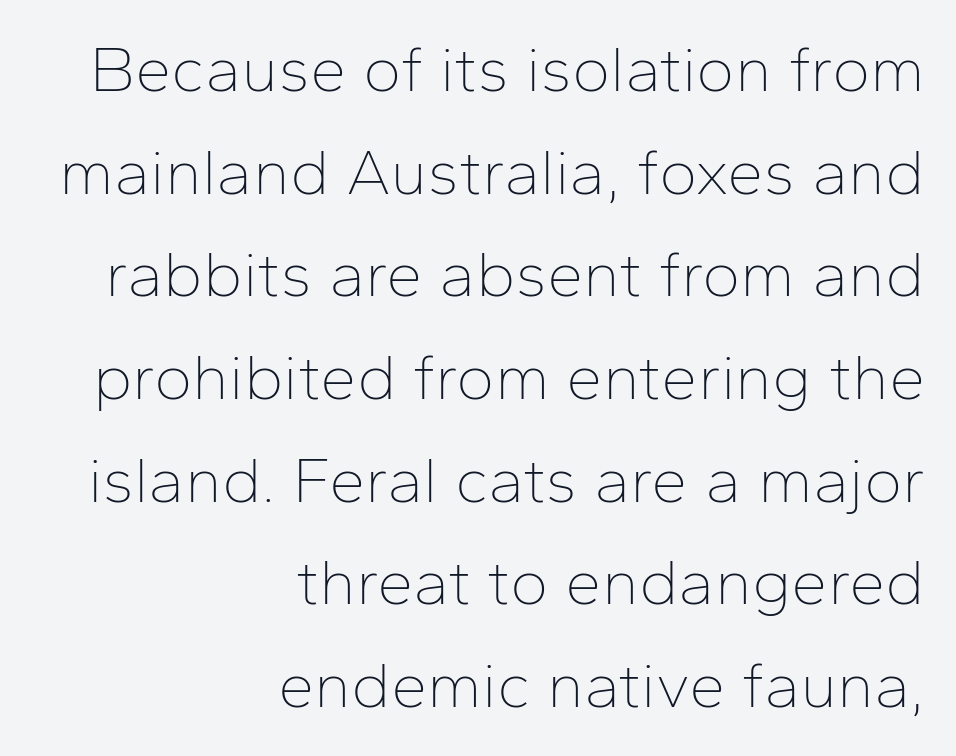
{"serif": "no", "italic": "no", "bold": "no", "weight": "thin", "width": "normal", "stroke_contrast": "low", "x_height": "medium", "monospaced": "no", "underline": "no", "align": "right", "line_spacing": "normal", "line_spacing_ratio": 1.58, "letter_spacing": "normal", "letter_spacing_em": 0.0, "glyph_px": 65}
